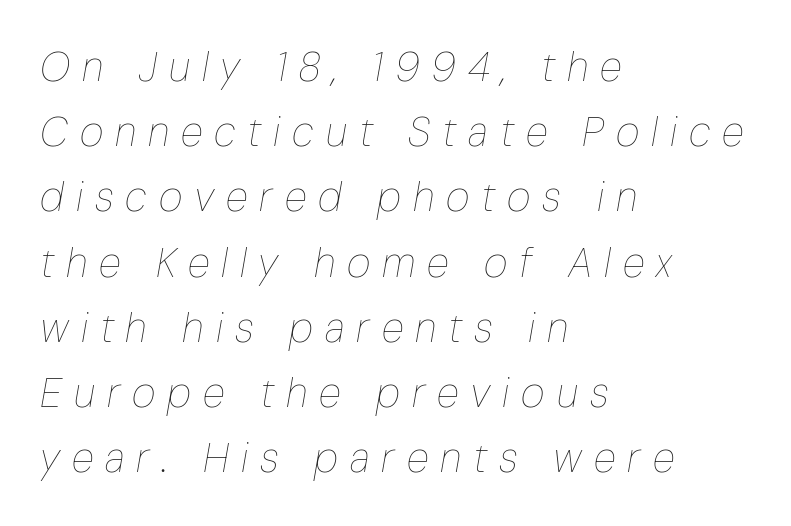
The image shows 41 px thin, condensed type, italic (leaning right); set left-aligned, normal line spacing (1.59x), unusually wide letter spacing (+0.29 em), not underlined; low stroke contrast and a medium x-height.
